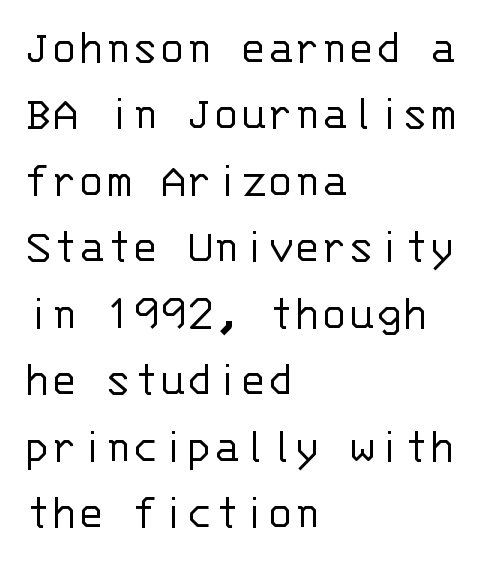
Q: Is the text bold? A: No.
Q: Is the text italic (slanted)? A: No, it is upright.
Q: Is the typeface a serif or a sans-serif typeface? A: Sans-serif.
Q: Is the text underlined? A: No.
Q: How is the paragraph aligned? A: Left-aligned.
Q: Is the spacing between letters normal or unusually wide? A: Normal.
Q: Is the spacing between lines tight, normal or loose? A: Normal.
Q: Width (condensed, normal, or wide)? A: Normal.
Q: Stroke contrast? A: Low.
Q: x-height? A: Large.
Q: Monospaced? A: Yes.
